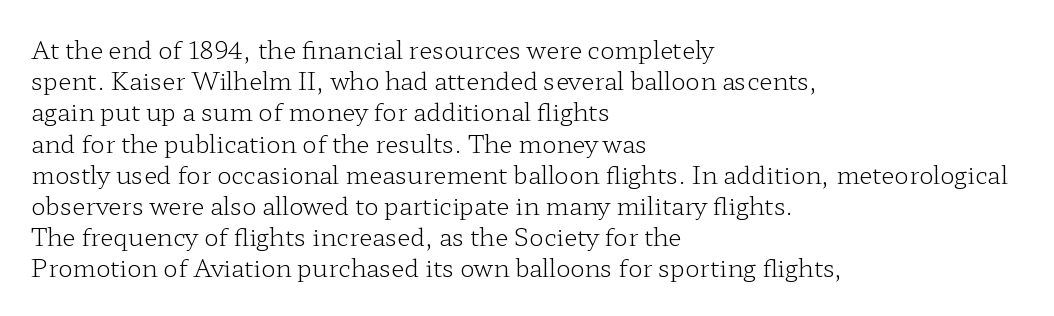
{"italic": "no", "bold": "no", "underline": "no", "align": "left", "line_spacing": "normal", "line_spacing_ratio": 1.3, "letter_spacing": "normal", "letter_spacing_em": 0.0, "glyph_px": 24}
